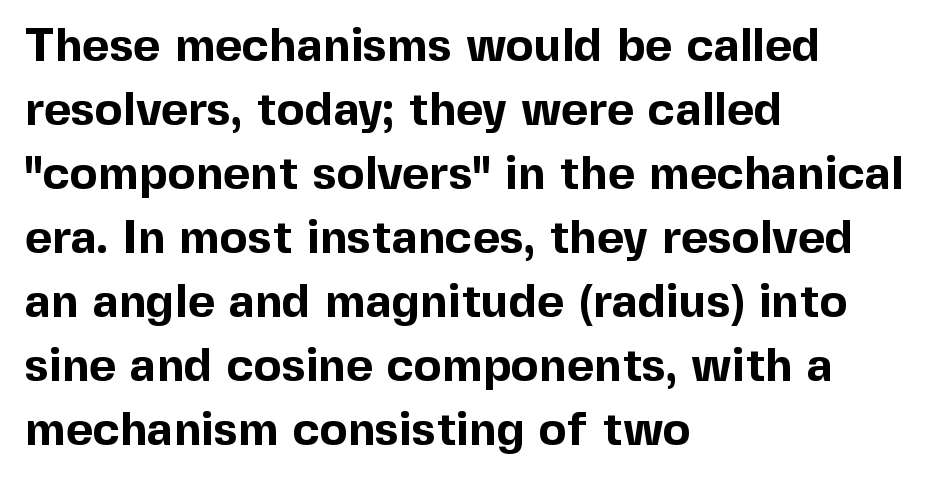
Q: Is the text bold? A: Yes.
Q: Is the text italic (slanted)? A: No, it is upright.
Q: Is the typeface a serif or a sans-serif typeface? A: Sans-serif.
Q: Is the text underlined? A: No.
Q: How is the paragraph aligned? A: Left-aligned.
Q: Is the spacing between letters normal or unusually wide? A: Normal.
Q: Is the spacing between lines tight, normal or loose? A: Normal.
Q: Width (condensed, normal, or wide)? A: Normal.
Q: x-height? A: Medium.
Q: Monospaced? A: No.
